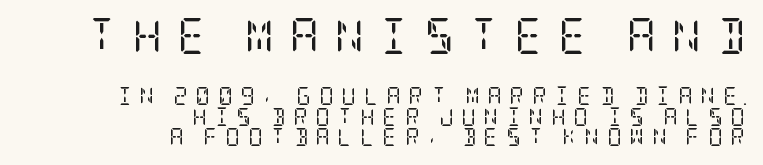
What stands out about the letter spacing? Its width — letters are far apart. The zone under the glyphs is completely vacant. Weight: in the light-to-regular range. Line spacing here is tight. To sum up the face: it has serifs. The specimen reads as upright at a glance.
